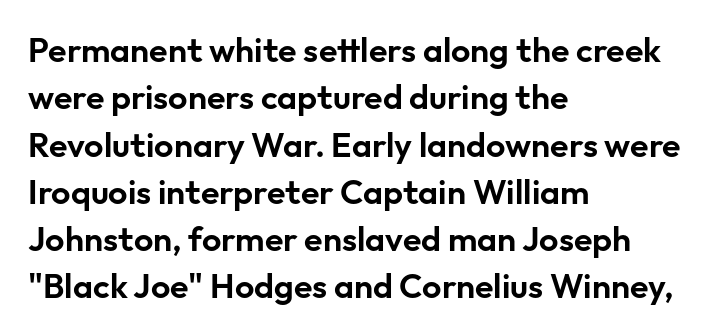
Notice how descenders clear the ascenders below comfortably — that's standard leading. Italic: no, the glyphs are upright roman. The face used here is proportionally spaced, like ordinary book or web type. Look at the tracking — it's just the regular setting, nothing added.
